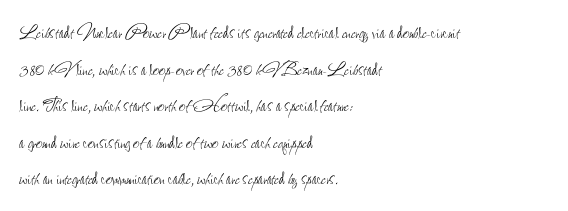
Notice how descenders clear the ascenders below comfortably — that's standard leading. Heft: none added — not bold. The tracking reads as untouched default to a designer's eye. If you drew a ruler down the left edge, every line would touch it.
